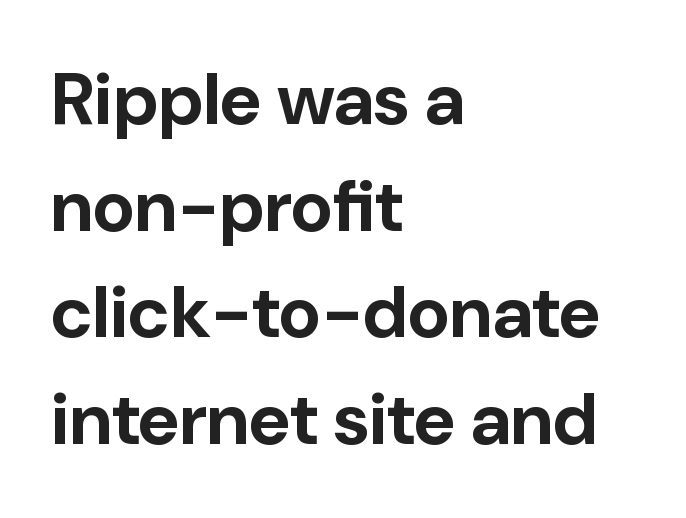
Does the type have serifs? No, each stem ends abruptly. If you drew a line through each stem, it would be perfectly vertical. Descenders hang freely into open space. Weight check: bold — yes, fully. The rendering uses natural spacing where letterforms have individual widths.
